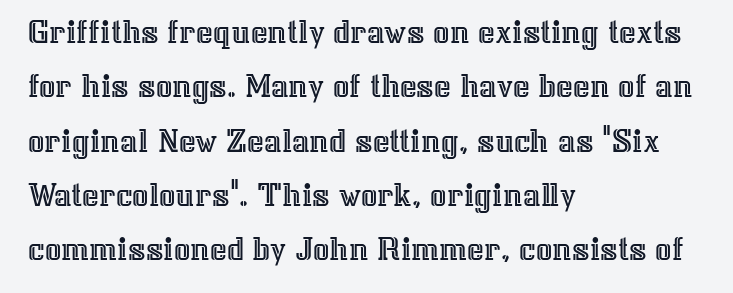
{"italic": "no", "width": "normal", "x_height": "medium", "monospaced": "no", "underline": "no", "align": "left", "line_spacing": "normal", "line_spacing_ratio": 1.51, "letter_spacing": "normal", "letter_spacing_em": 0.0, "glyph_px": 36}
